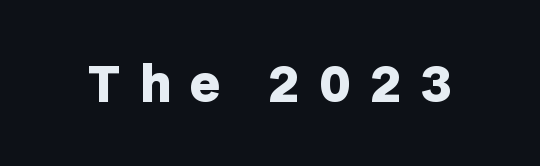
{"serif": "no", "italic": "no", "bold": "yes", "weight": "heavy", "width": "normal", "stroke_contrast": "low", "x_height": "large", "monospaced": "no", "underline": "no", "letter_spacing": "wide", "letter_spacing_em": 0.4, "glyph_px": 48}
